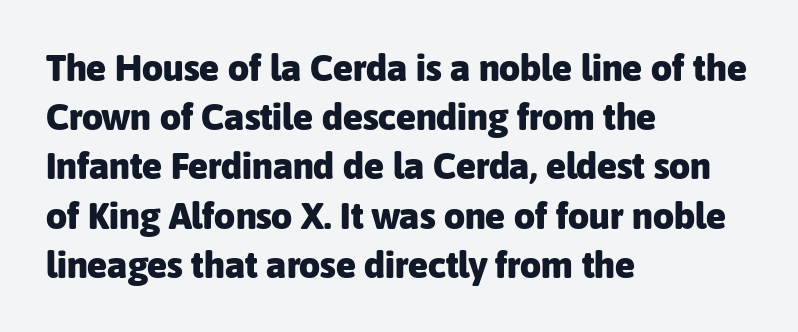
The image shows 37 px heavy sans-serif type, upright; set left-aligned, normal line spacing (1.33x), normal letter spacing, not underlined; low stroke contrast and a medium x-height.
